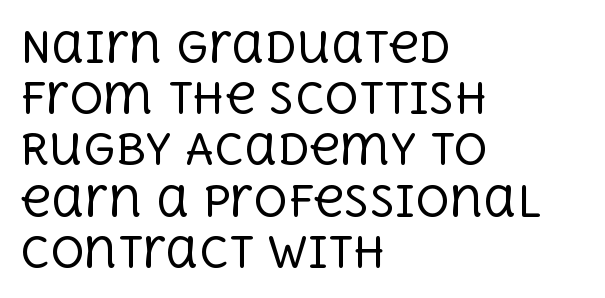
Is the stroke heavy? The answer is a plain regular-or-lighter. Lines of text with bare space underneath. In terms of posture, this sample is upright. Look at the bottom of the vertical strokes: they flare into serifs here. In CSS terms this would be text-align: left.
